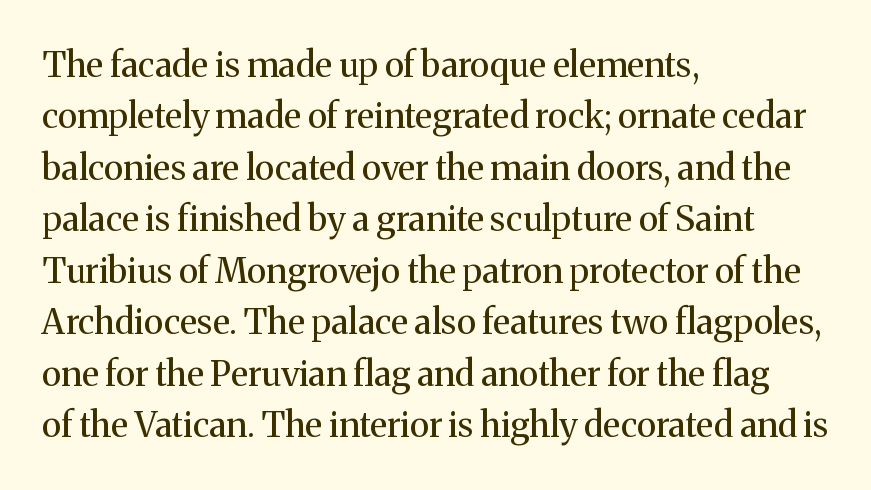
{"serif": "yes", "italic": "no", "bold": "no", "weight": "regular", "width": "normal", "stroke_contrast": "medium", "x_height": "medium", "monospaced": "no", "underline": "no", "align": "left", "line_spacing": "normal", "line_spacing_ratio": 1.47, "letter_spacing": "normal", "letter_spacing_em": 0.0, "glyph_px": 35}
